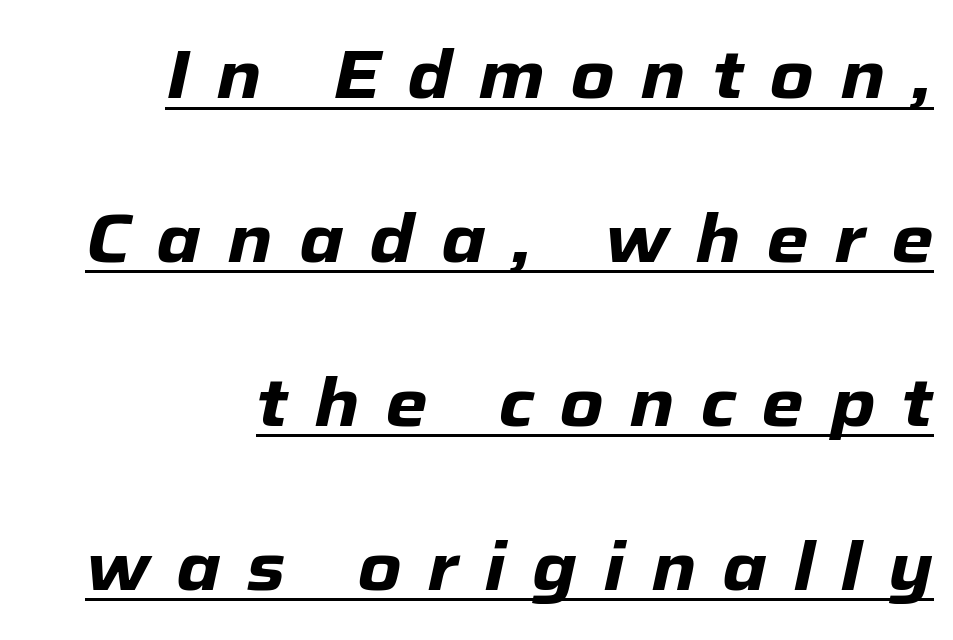
{"italic": "yes", "lean": "right", "slant_degrees": 12, "bold": "yes", "weight": "heavy", "width": "normal", "stroke_contrast": "low", "x_height": "medium", "monospaced": "no", "underline": "yes", "align": "right", "line_spacing": "loose", "line_spacing_ratio": 2.41, "letter_spacing": "wide", "letter_spacing_em": 0.38, "glyph_px": 68}
